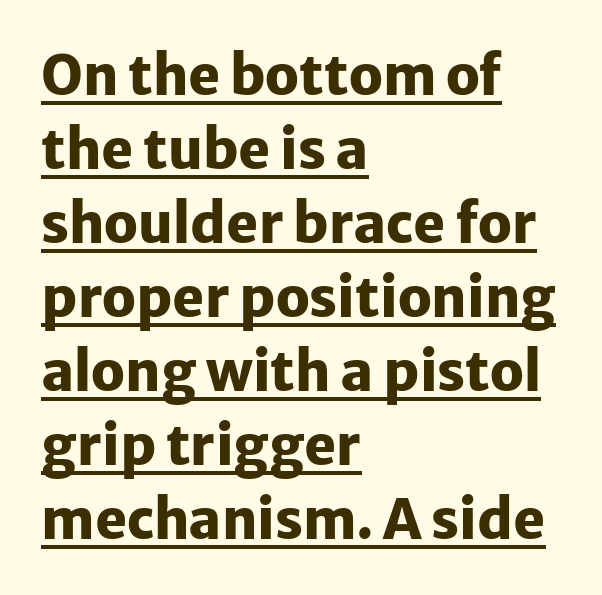
Q: Is the text bold? A: Yes.
Q: Is the text italic (slanted)? A: No, it is upright.
Q: Is the typeface a serif or a sans-serif typeface? A: Sans-serif.
Q: Is the text underlined? A: Yes.
Q: How is the paragraph aligned? A: Left-aligned.
Q: Is the spacing between letters normal or unusually wide? A: Normal.
Q: Is the spacing between lines tight, normal or loose? A: Normal.
Q: Width (condensed, normal, or wide)? A: Normal.
Q: Stroke contrast? A: Low.
Q: x-height? A: Medium.
Q: Monospaced? A: No.
